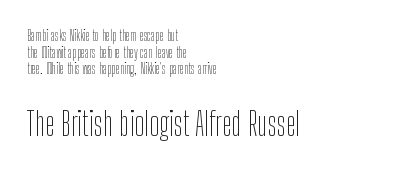
{"serif": "no", "italic": "no", "bold": "no", "weight": "thin", "width": "condensed", "stroke_contrast": "low", "x_height": "medium", "monospaced": "no", "underline": "no", "align": "left", "line_spacing_ratio": 1.19, "letter_spacing": "normal", "letter_spacing_em": 0.0, "larger_block": "second", "size_ratio": 2.36, "glyph_px": 33}
